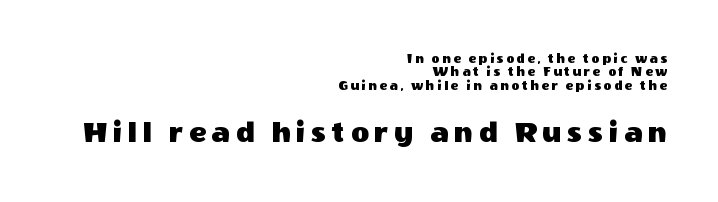
Upright lettering throughout. The designer dialed line spacing down below the default. Underline: absent. Is the block centered? No — it sits flush against the right margin.
